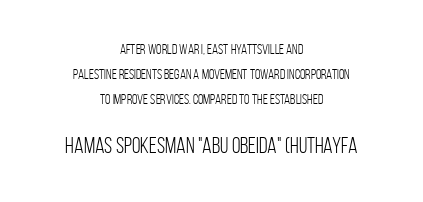
The image shows 22 px text type, upright; set centered, line spacing 1.79x, normal letter spacing, not underlined; the second (bottom) block is 1.57x larger.
